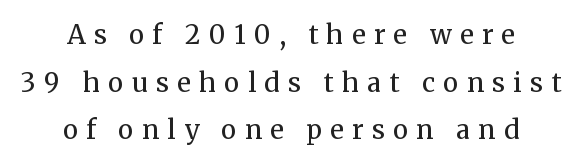
The image shows 26 px text type, upright; set centered, line spacing 1.83x, unusually wide letter spacing (+0.32 em), not underlined.
